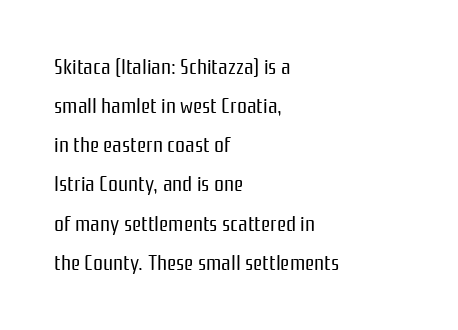
Q: Is the text bold? A: No.
Q: Is the text italic (slanted)? A: No, it is upright.
Q: Is the text underlined? A: No.
Q: How is the paragraph aligned? A: Left-aligned.
Q: Is the spacing between letters normal or unusually wide? A: Normal.
